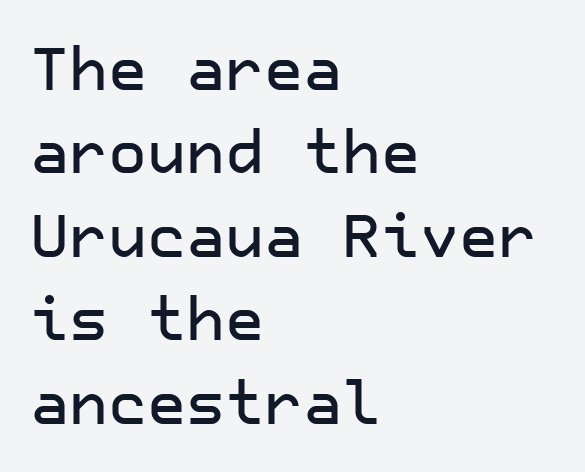
{"serif": "no", "italic": "no", "width": "normal", "stroke_contrast": "low", "x_height": "medium", "underline": "no", "align": "left", "line_spacing": "normal", "line_spacing_ratio": 1.39, "letter_spacing": "normal", "letter_spacing_em": 0.0, "glyph_px": 60}
